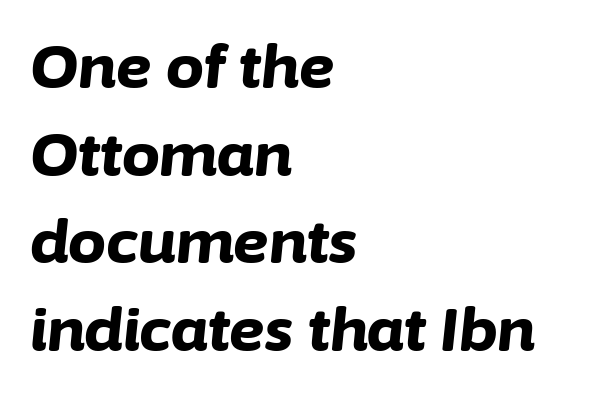
Q: Is the text bold? A: Yes.
Q: Is the text italic (slanted)? A: Yes, it leans right by about 6 degrees.
Q: Is the text underlined? A: No.
Q: How is the paragraph aligned? A: Left-aligned.
Q: Is the spacing between letters normal or unusually wide? A: Normal.
Q: Is the spacing between lines tight, normal or loose? A: Normal.
Q: Width (condensed, normal, or wide)? A: Normal.
Q: Stroke contrast? A: Low.
Q: x-height? A: Medium.
Q: Monospaced? A: No.
